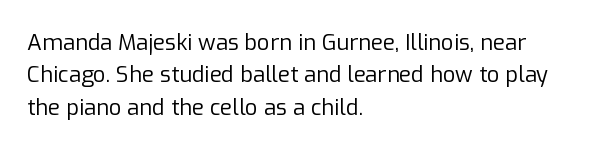
Q: Is the text bold? A: No.
Q: Is the text italic (slanted)? A: No, it is upright.
Q: Is the text underlined? A: No.
Q: How is the paragraph aligned? A: Left-aligned.
Q: Is the spacing between letters normal or unusually wide? A: Normal.
Q: Is the spacing between lines tight, normal or loose? A: Normal.
